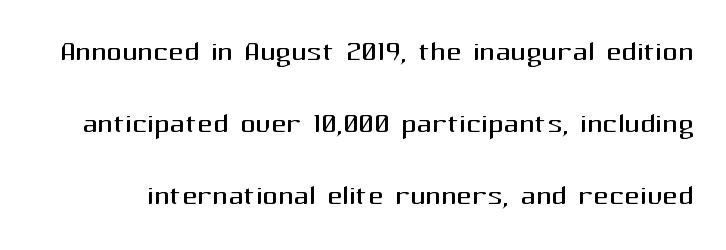
You could not count columns in this text — the font is proportionally spaced. Bold? No — there's no thickening of the strokes. Lines of text with bare space underneath. The letters carry no serifs — their stems end cleanly without finishing strokes. What's the leading like? Stretched, with rows far apart. Posture: straight, roman, zero tilt.
